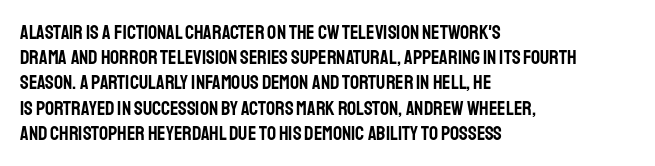
These lines keep a tight, regular rhythm from letter to letter. Successive baselines arrive at the customary interval. Unmarked baselines from the first word to the last. Casual observation: everything's shoved over to the left. This sample uses an upright cut, with every glyph sitting square on the baseline.
